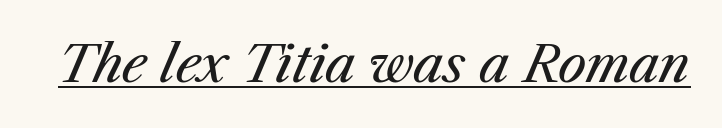
Q: Is the text bold? A: No.
Q: Is the text italic (slanted)? A: Yes, it leans right by about 23 degrees.
Q: Is the text underlined? A: Yes.
Q: Is the spacing between letters normal or unusually wide? A: Normal.
Q: Width (condensed, normal, or wide)? A: Normal.
Q: Stroke contrast? A: Medium.
Q: x-height? A: Medium.
Q: Monospaced? A: No.
